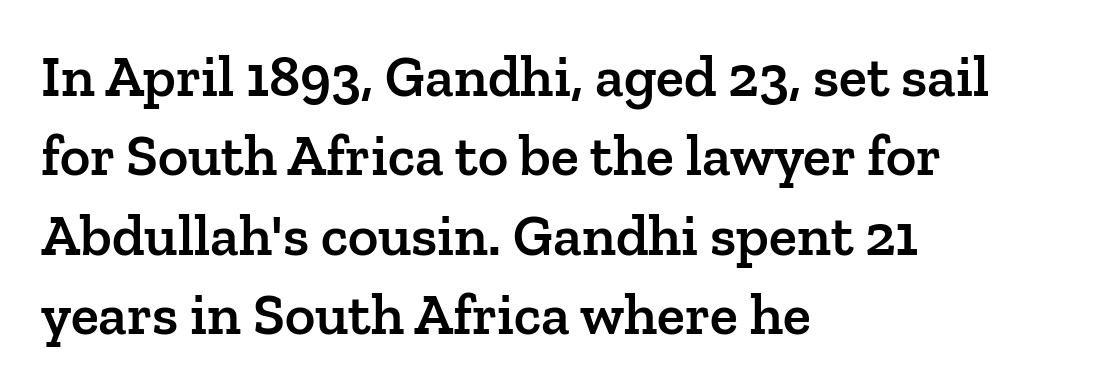
Each line starts at the same left margin while the right side varies. A semibold gives these letters moderate extra thickness, short of bold. The leading is moderate, giving the passage an even texture. The foot of each line stays bare and open. Every character sits straight up, as roman type does. You could call the tracking neutral — neither tight nor loose.
